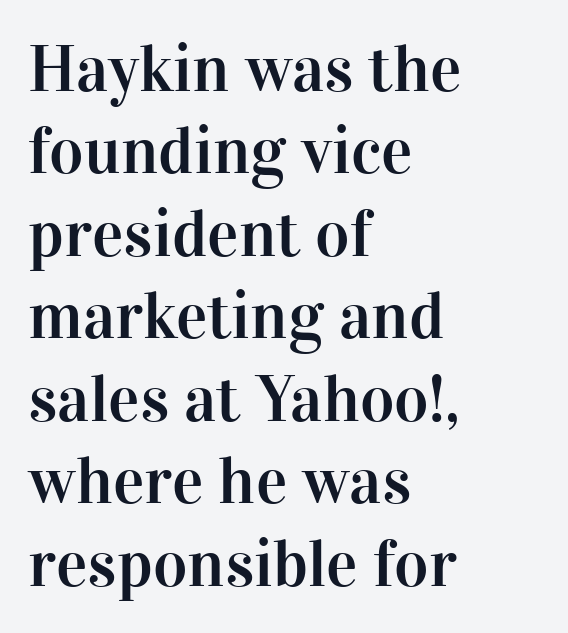
{"serif": "yes", "italic": "no", "width": "normal", "stroke_contrast": "high", "x_height": "medium", "monospaced": "no", "underline": "no", "align": "left", "line_spacing": "normal", "line_spacing_ratio": 1.25, "letter_spacing": "normal", "letter_spacing_em": 0.0, "glyph_px": 66}
